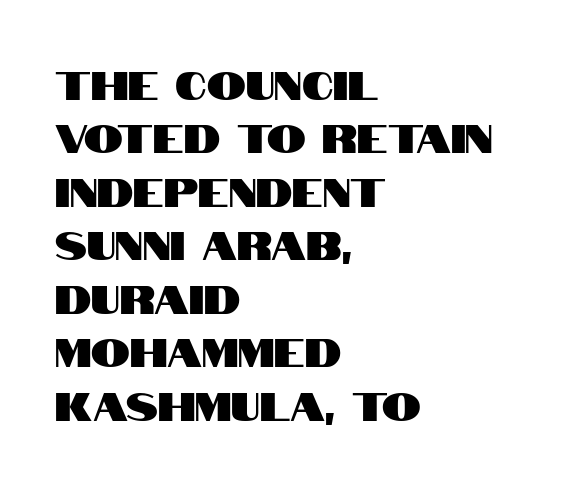
Q: Is the text italic (slanted)? A: No, it is upright.
Q: Is the typeface a serif or a sans-serif typeface? A: Sans-serif.
Q: Is the text underlined? A: No.
Q: How is the paragraph aligned? A: Left-aligned.
Q: Is the spacing between letters normal or unusually wide? A: Normal.
Q: Is the spacing between lines tight, normal or loose? A: Normal.
Q: Width (condensed, normal, or wide)? A: Condensed.
Q: Stroke contrast? A: High.
Q: x-height? A: Large.
Q: Monospaced? A: No.
